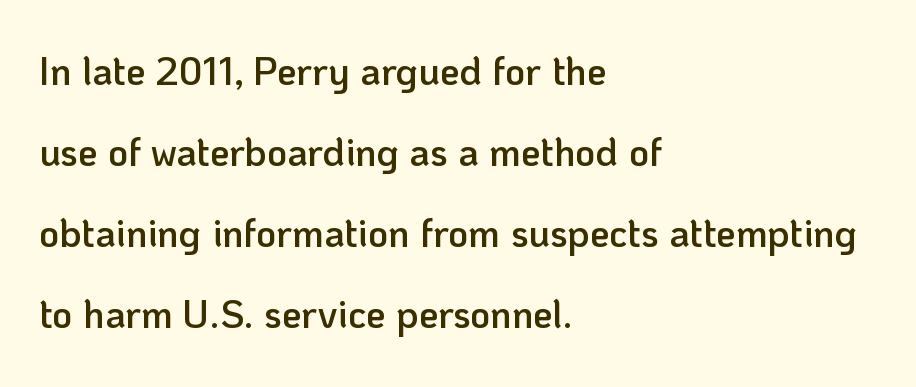
Notice how the stems are strictly vertical — no italics here. A fair bit of extra ink — the face is semibold, not bold. Check the space under the baseline: it is left empty. Each letter keeps its own natural width here, so spacing adapts to shape.
